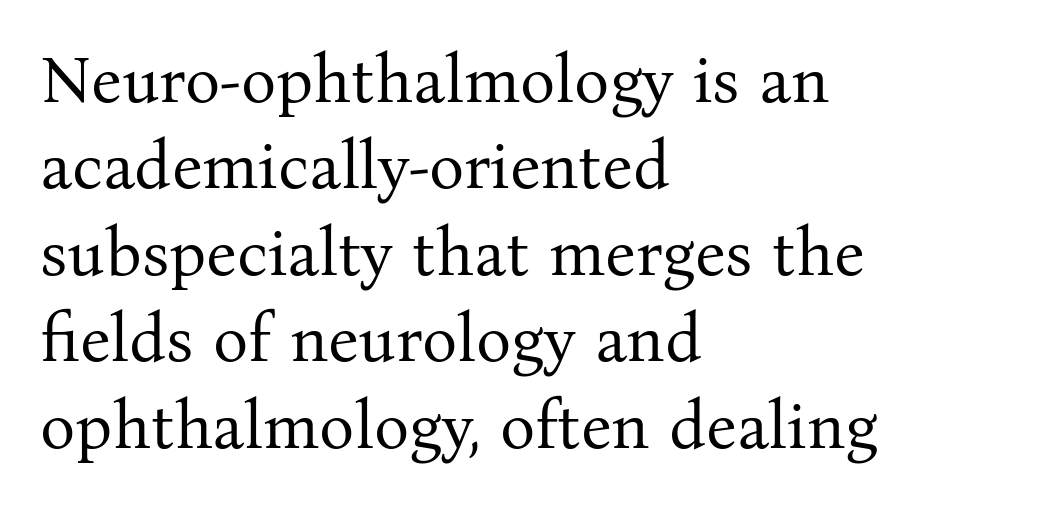
{"serif": "yes", "italic": "no", "bold": "no", "weight": "regular", "width": "normal", "stroke_contrast": "medium", "x_height": "medium", "monospaced": "no", "underline": "no", "align": "left", "line_spacing": "normal", "line_spacing_ratio": 1.31, "letter_spacing": "normal", "letter_spacing_em": 0.0, "glyph_px": 66}
